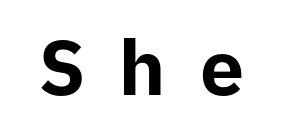
The image shows 77 px bold sans-serif type, upright, monospaced; set unusually wide letter spacing (+0.44 em), not underlined; low stroke contrast and a medium x-height.
